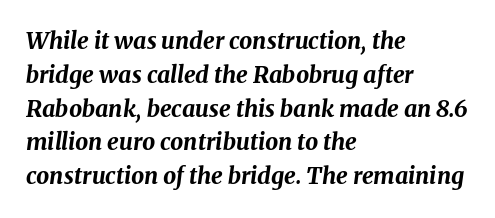
Q: Is the text bold? A: Yes.
Q: Is the text italic (slanted)? A: Yes, it leans right by about 8 degrees.
Q: Is the text underlined? A: No.
Q: How is the paragraph aligned? A: Left-aligned.
Q: Is the spacing between letters normal or unusually wide? A: Normal.
Q: Is the spacing between lines tight, normal or loose? A: Normal.
